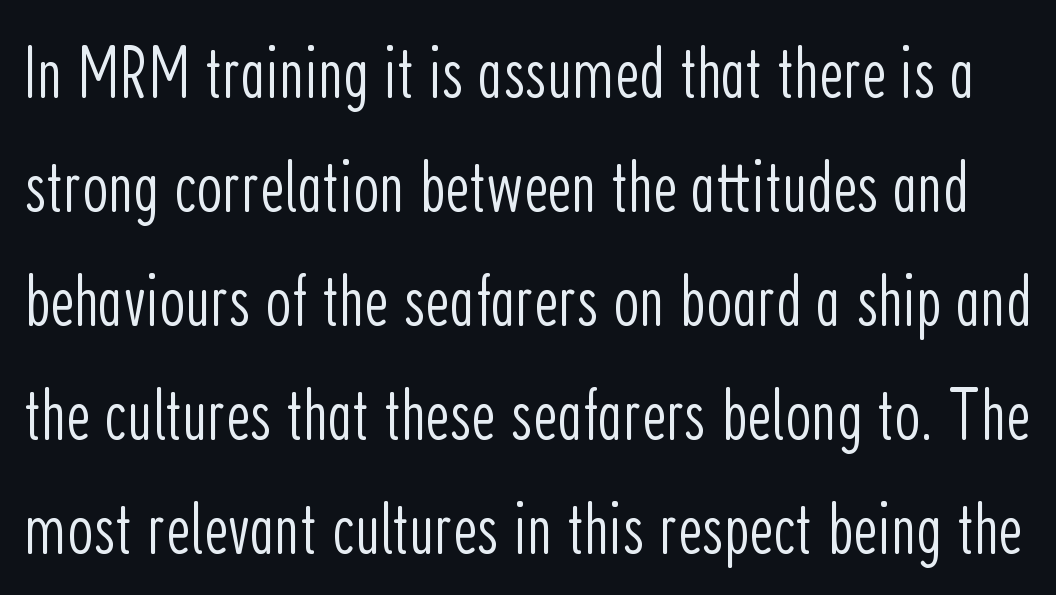
{"serif": "no", "italic": "no", "bold": "no", "weight": "light", "width": "condensed", "stroke_contrast": "low", "x_height": "medium", "monospaced": "no", "underline": "no", "line_spacing": "normal", "line_spacing_ratio": 1.54, "letter_spacing": "normal", "letter_spacing_em": 0.0, "glyph_px": 74}
